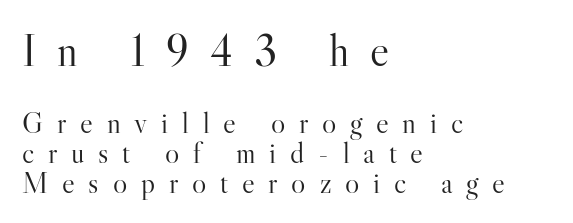
Note the varied advance widths — an 'i' is clearly narrower than an 'm'. The strokes are not fattened; the text isn't bold. The type is letterspaced generously, with wide tracking. In CSS terms this would be text-align: left. Any mark beneath the type? The region is blank.
